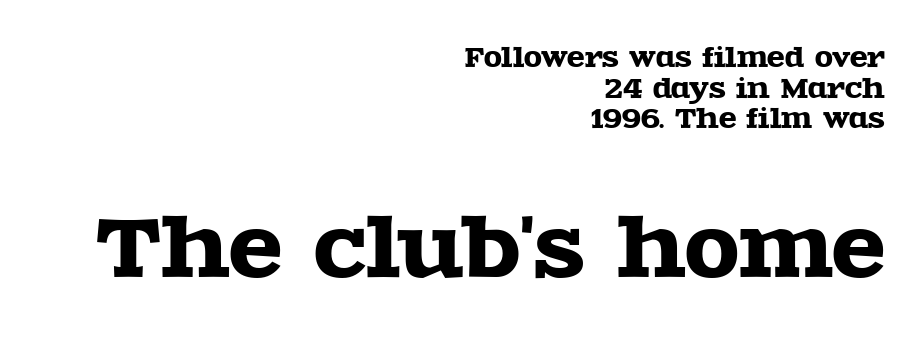
The image shows 79 px wide serif type, upright; set right-aligned, line spacing 1.18x, normal letter spacing, not underlined; the second (bottom) block is 3.04x larger; a large x-height.
